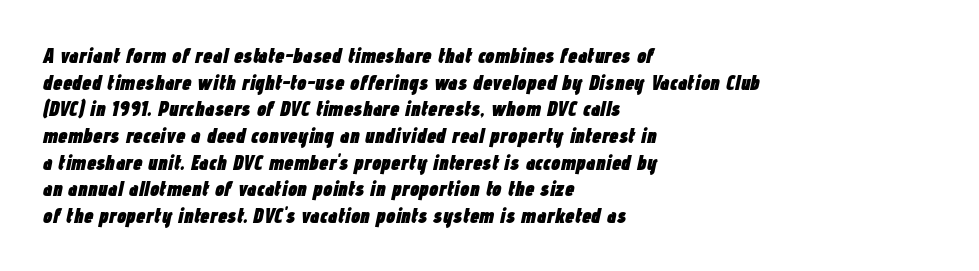
The image shows 21 px bold type, italic (leaning right); set left-aligned, normal line spacing (1.27x), normal letter spacing, not underlined.
